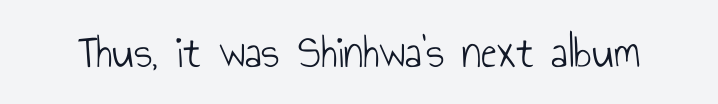
Q: Is the text bold? A: No.
Q: Is the text italic (slanted)? A: No, it is upright.
Q: Is the typeface a serif or a sans-serif typeface? A: Sans-serif.
Q: Is the text underlined? A: No.
Q: Is the spacing between letters normal or unusually wide? A: Normal.
Q: Width (condensed, normal, or wide)? A: Condensed.
Q: Stroke contrast? A: Low.
Q: x-height? A: Small.
Q: Monospaced? A: No.
